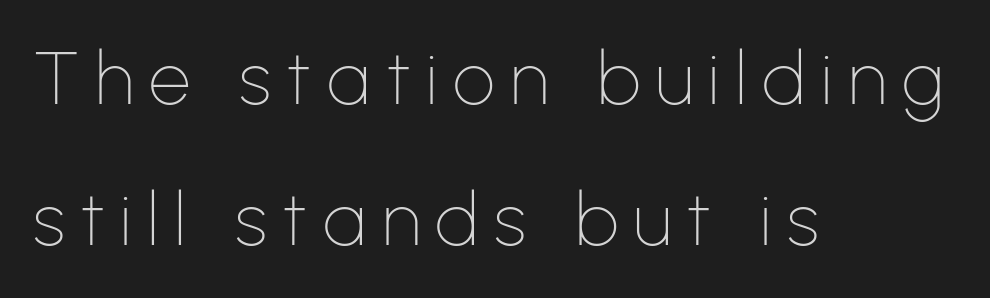
Q: Is the text bold? A: No.
Q: Is the text italic (slanted)? A: No, it is upright.
Q: Is the typeface a serif or a sans-serif typeface? A: Sans-serif.
Q: Is the text underlined? A: No.
Q: How is the paragraph aligned? A: Left-aligned.
Q: Is the spacing between letters normal or unusually wide? A: Unusually wide.
Q: Is the spacing between lines tight, normal or loose? A: Loose.
Q: Width (condensed, normal, or wide)? A: Normal.
Q: Stroke contrast? A: Low.
Q: x-height? A: Medium.
Q: Monospaced? A: No.
